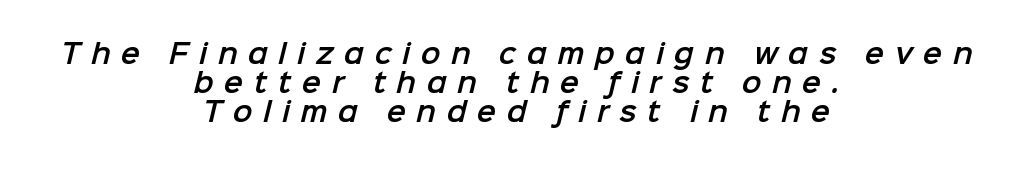
The image shows 26 px text type; set centered, tight line spacing (1.11x), unusually wide letter spacing (+0.4 em), not underlined.
